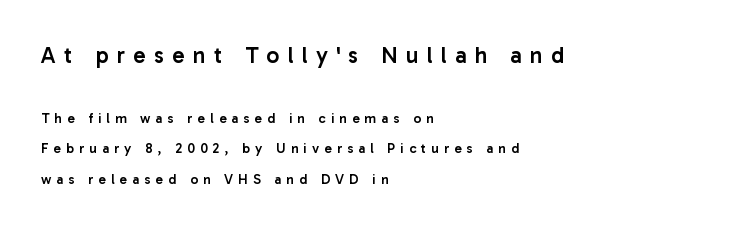
The image shows 23 px text type, upright; set left-aligned, loose line spacing (2.16x), unusually wide letter spacing (+0.36 em), not underlined; the first (top) block is 1.64x larger.
